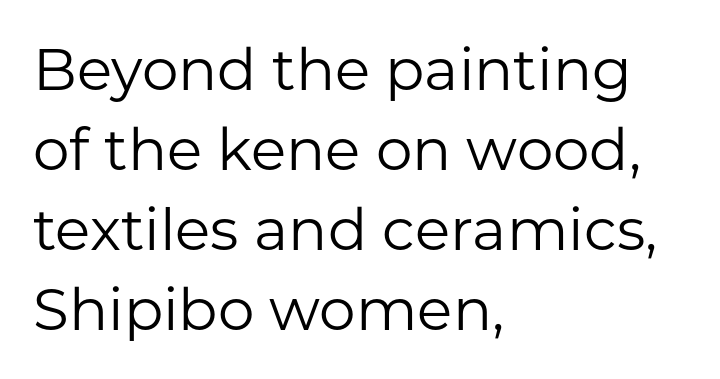
The letters advance in unequal steps, a hallmark of proportional type. The strip under each line holds only bare page. The designer left line spacing at the default. Spacing between characters is what you'd get straight out of the box. Every stem runs plumb, perpendicular to the baseline. The paragraph shown leans on its left margin.
